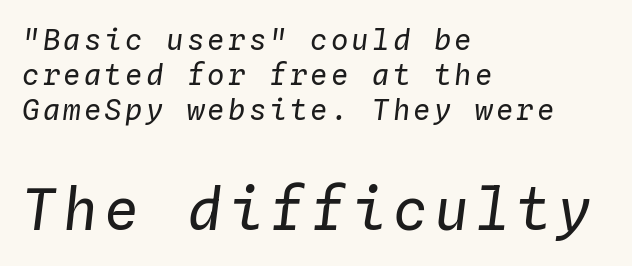
Q: Is the text bold? A: No.
Q: Is the text italic (slanted)? A: Yes, it leans right by about 4 degrees.
Q: Is the text underlined? A: No.
Q: How is the paragraph aligned? A: Left-aligned.
Q: Which block of text is set in a larger size, the first (top) or the second (bottom)? A: The second (bottom) one.
Q: Width (condensed, normal, or wide)? A: Normal.
Q: Stroke contrast? A: Low.
Q: x-height? A: Medium.
Q: Monospaced? A: Yes.
